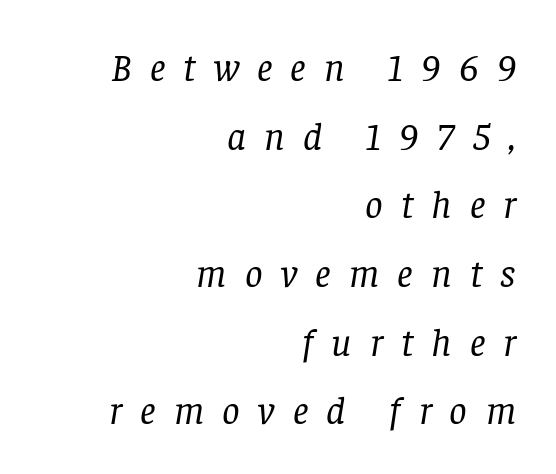
Does the type have serifs? Yes, each stem ends in a small foot. The rendering inserts visible extra space after every character. Vertical stems look standard width or narrower in stroke. Spacing verdict: proportional, widths tailored to each character.
